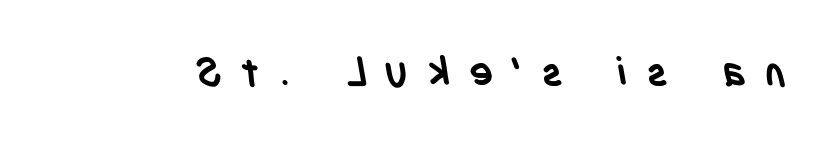
The image shows 40 px semibold, condensed sans-serif type; set unusually wide letter spacing (+0.47 em), not underlined; low stroke contrast and a large x-height.
